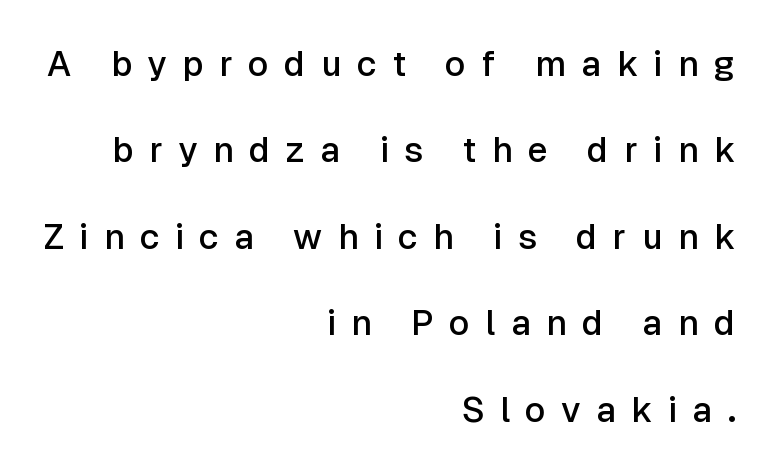
Typeset ragged left — the right edge is the straight one. A typesetter would mark this as roman, not italic. A sans-serif font was chosen for this passage. The space directly below the letters is spotless. Airy leading.
